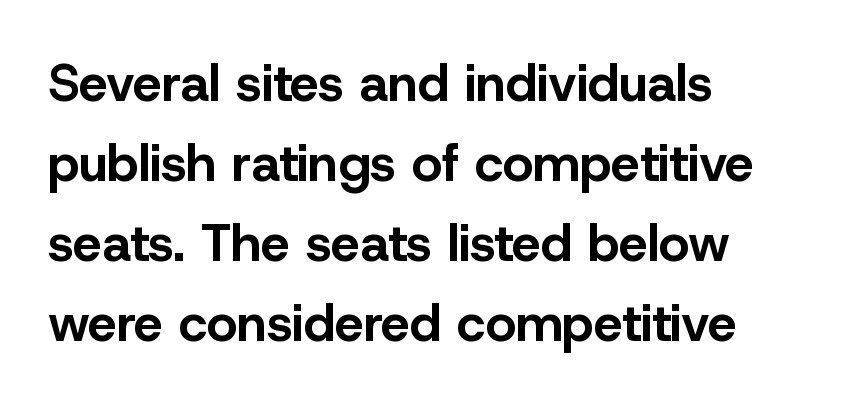
Letter spacing: default. These lines stack with their left ends in a neat column. The font family rendered here belongs to the sans-serif group. Each row of text sits above clean, open space. The letters advance in unequal steps, a hallmark of proportional type. One glance says typical: line gaps are just what's usual.
